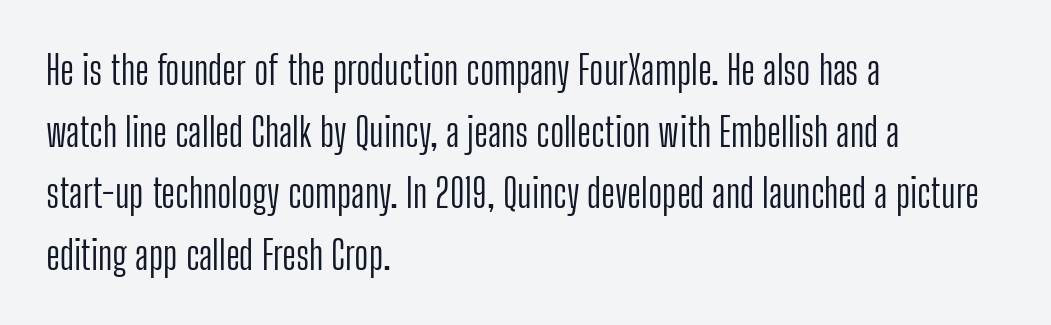
Leftover space on each line is placed entirely after the last word. The specimen omits any rule beneath the text block's lines. Line spacing here is normal. No italicization has been applied; the sample stays upright. The letterforms sit shoulder to shoulder at normal distance. Character widths vary here, with narrow letters taking less room than wide ones.
